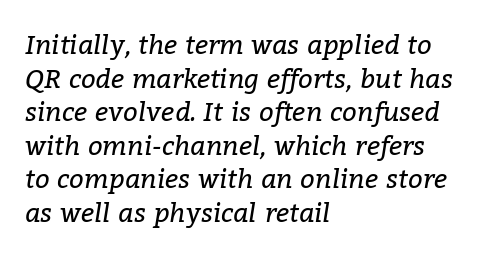
{"italic": "yes", "lean": "right", "slant_degrees": 9, "bold": "no", "underline": "no", "align": "left", "line_spacing": "normal", "line_spacing_ratio": 1.29, "letter_spacing": "normal", "letter_spacing_em": 0.0, "glyph_px": 26}
